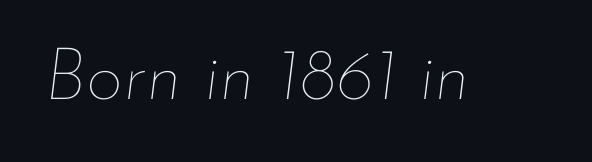
The image shows 73 px thin type, italic (leaning right); set normal letter spacing, not underlined; low stroke contrast and a small x-height.
